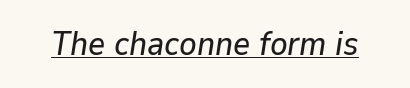
{"italic": "yes", "lean": "right", "slant_degrees": 9, "width": "normal", "stroke_contrast": "low", "x_height": "medium", "monospaced": "no", "underline": "yes", "letter_spacing": "normal", "letter_spacing_em": 0.0, "glyph_px": 33}
